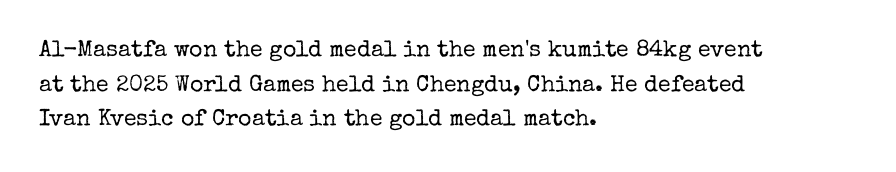
The image shows 23 px text type, upright; set left-aligned, normal line spacing (1.51x), normal letter spacing, not underlined.
